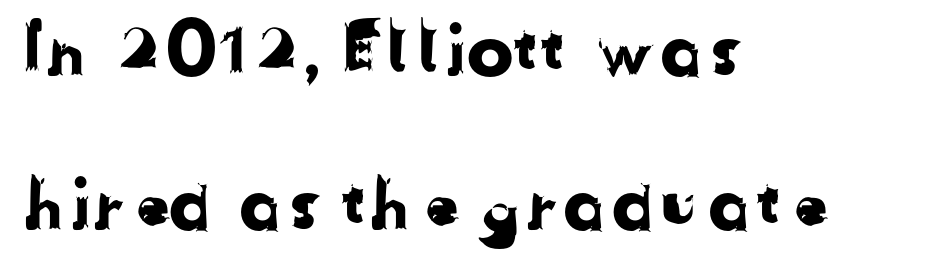
Q: Is the typeface a serif or a sans-serif typeface? A: Sans-serif.
Q: Is the text underlined? A: No.
Q: How is the paragraph aligned? A: Left-aligned.
Q: Is the spacing between letters normal or unusually wide? A: Normal.
Q: Is the spacing between lines tight, normal or loose? A: Loose.
Q: Width (condensed, normal, or wide)? A: Normal.
Q: Stroke contrast? A: Low.
Q: x-height? A: Medium.
Q: Monospaced? A: No.
